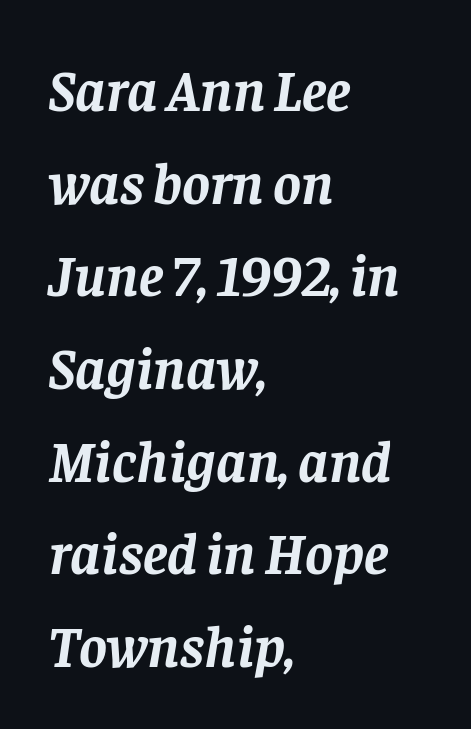
Q: Is the text bold? A: Yes.
Q: Is the text italic (slanted)? A: Yes, it leans right by about 8 degrees.
Q: Is the typeface a serif or a sans-serif typeface? A: Serif.
Q: Is the text underlined? A: No.
Q: How is the paragraph aligned? A: Left-aligned.
Q: Is the spacing between letters normal or unusually wide? A: Normal.
Q: Is the spacing between lines tight, normal or loose? A: Normal.
Q: Width (condensed, normal, or wide)? A: Normal.
Q: Stroke contrast? A: Low.
Q: x-height? A: Large.
Q: Monospaced? A: No.
